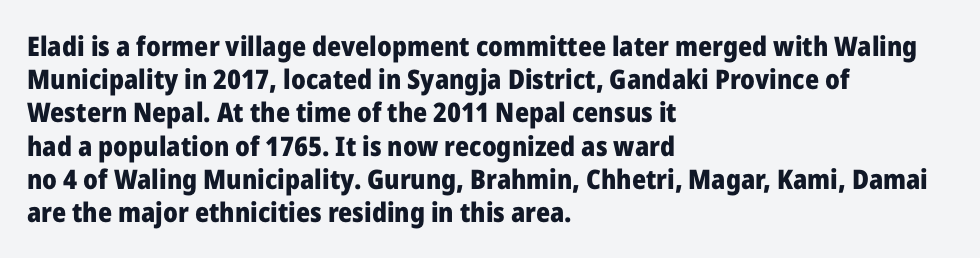
The image shows 27 px bold type, upright; set left-aligned, line spacing 1.23x, normal letter spacing, not underlined.
